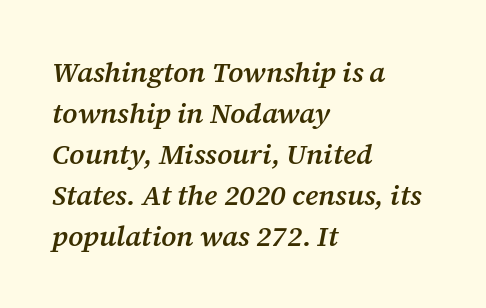
{"serif": "yes", "italic": "yes", "lean": "right", "slant_degrees": 12, "bold": "semi", "weight": "semibold", "width": "normal", "stroke_contrast": "medium", "x_height": "medium", "monospaced": "no", "underline": "no", "align": "left", "line_spacing": "normal", "line_spacing_ratio": 1.46, "letter_spacing": "normal", "letter_spacing_em": 0.0, "glyph_px": 28}
